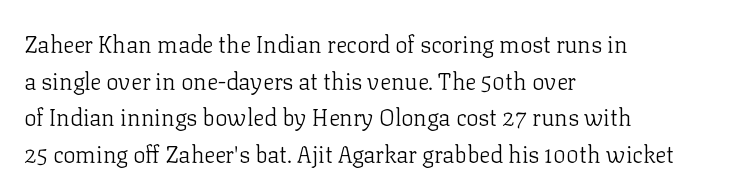
The image shows 23 px text type, upright; set left-aligned, normal line spacing (1.59x), normal letter spacing, not underlined.
